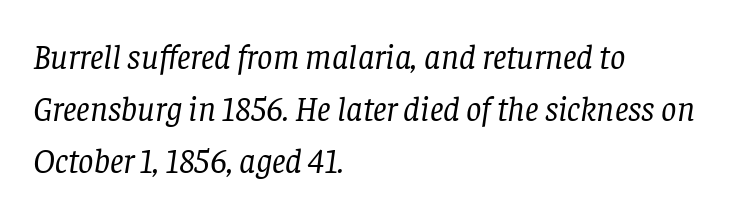
Each letter keeps its own natural width here, so spacing adapts to shape. Ink coverage per letter is moderate at most. Serifs: yes, visible at the terminals of the letterforms. One glance says typical: line gaps are just what's usual. Letters rest on an invisible, unmarked baseline. Students, note that the glyphs here touch the page at normal intervals.
